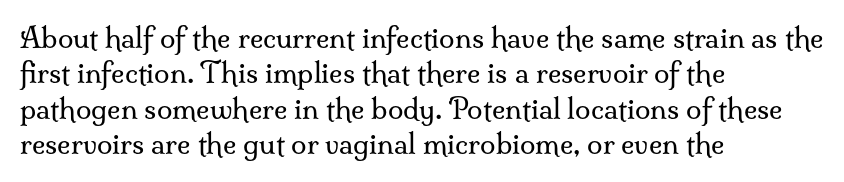
{"serif": "yes", "italic": "no", "bold": "no", "weight": "regular", "width": "normal", "stroke_contrast": "medium", "x_height": "small", "monospaced": "no", "underline": "no", "align": "left", "line_spacing": "normal", "line_spacing_ratio": 1.26, "letter_spacing": "normal", "letter_spacing_em": 0.0, "glyph_px": 28}
